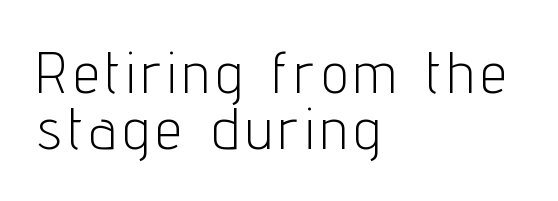
The characters display no serif detailing; their extremities are plain. The passage shown is not bold in any degree. Posture: straight, roman, zero tilt. Quick note: underline off. Layout note: lines flush left. Each new line begins almost immediately beneath the previous one.
